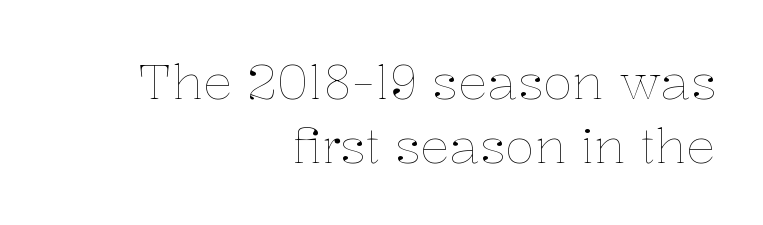
Stroke mass is kept to a normal reading level or below. Layout note: lines flush right. Vertical strokes here are truly vertical. Note the varied advance widths — an 'i' is clearly narrower than an 'm'. Nobody drew a line under any word here.
